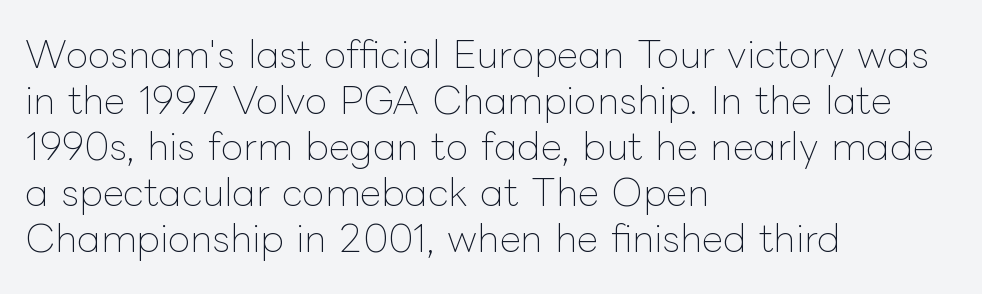
{"italic": "no", "bold": "no", "weight": "thin", "width": "normal", "stroke_contrast": "low", "x_height": "medium", "monospaced": "no", "underline": "no", "align": "left", "line_spacing_ratio": 1.24, "letter_spacing": "normal", "letter_spacing_em": 0.0, "glyph_px": 37}
